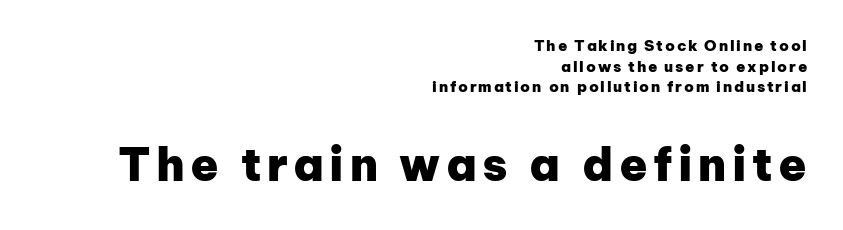
The image shows 46 px heavy sans-serif type, upright; set right-aligned, normal line spacing (1.38x), not underlined; the second (bottom) block is 3.07x larger; low stroke contrast and a medium x-height.
